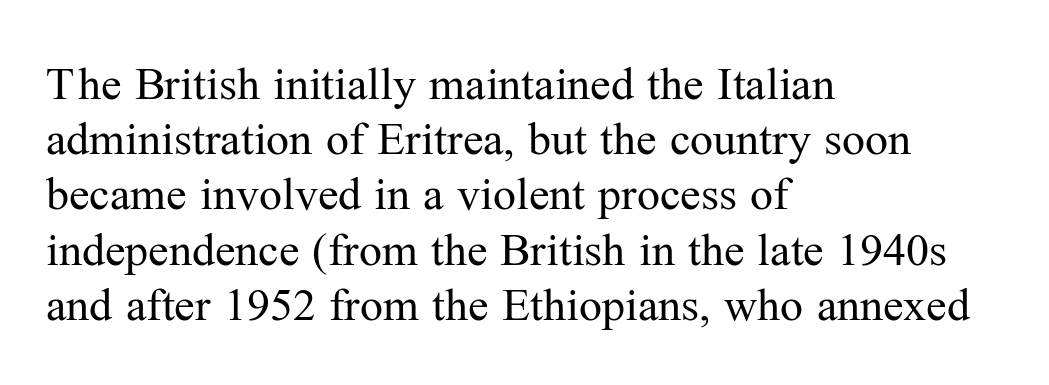
{"serif": "yes", "italic": "no", "bold": "no", "weight": "regular", "width": "normal", "stroke_contrast": "medium", "x_height": "medium", "monospaced": "no", "underline": "no", "align": "left", "line_spacing_ratio": 1.2, "letter_spacing": "normal", "letter_spacing_em": 0.0, "glyph_px": 46}
